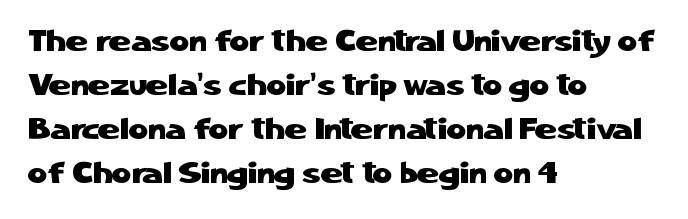
{"serif": "no", "italic": "no", "width": "normal", "stroke_contrast": "low", "x_height": "medium", "monospaced": "no", "underline": "no", "align": "left", "line_spacing": "normal", "line_spacing_ratio": 1.47, "letter_spacing": "normal", "letter_spacing_em": 0.0, "glyph_px": 30}
